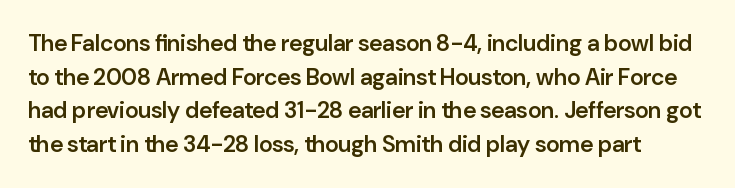
Does the weight exceed regular? Yes, but only to semibold. The rendering keeps characters at their native spacing. The rows are spaced the way most documents space them. Words float on clear page, feet unadorned. The typography opts for an upright posture over an oblique one.
